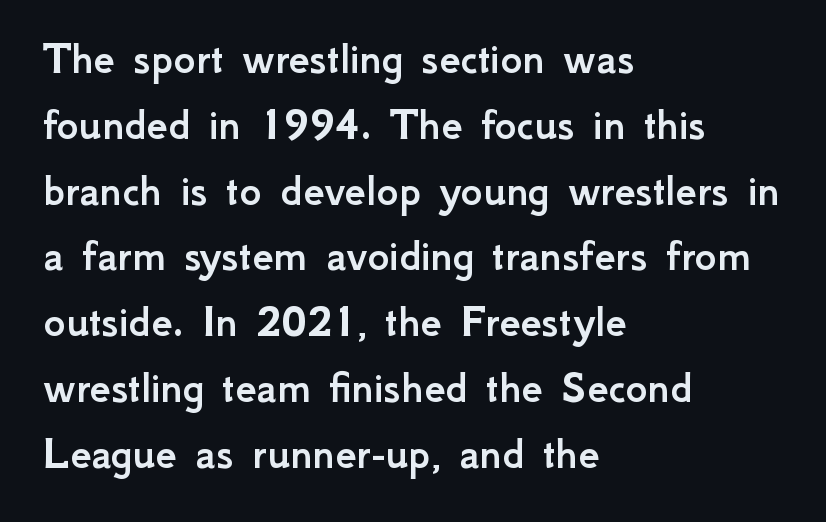
{"serif": "no", "italic": "no", "width": "normal", "stroke_contrast": "low", "x_height": "small", "monospaced": "no", "underline": "no", "align": "left", "line_spacing": "normal", "line_spacing_ratio": 1.4, "letter_spacing": "normal", "letter_spacing_em": 0.0, "glyph_px": 47}
